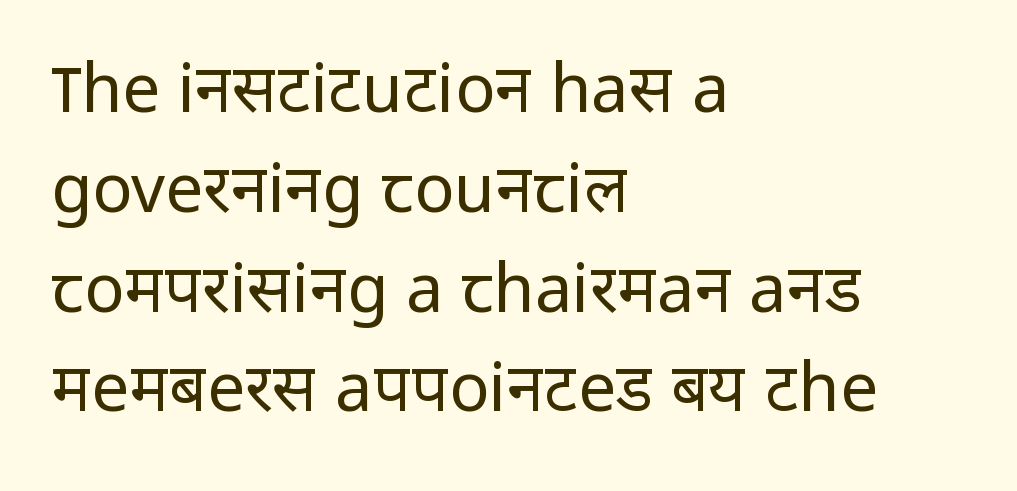
{"serif": "no", "italic": "no", "bold": "no", "weight": "regular", "width": "normal", "stroke_contrast": "low", "x_height": "medium", "monospaced": "no", "underline": "no", "align": "left", "line_spacing": "normal", "line_spacing_ratio": 1.49, "letter_spacing": "normal", "letter_spacing_em": 0.0, "glyph_px": 67}
